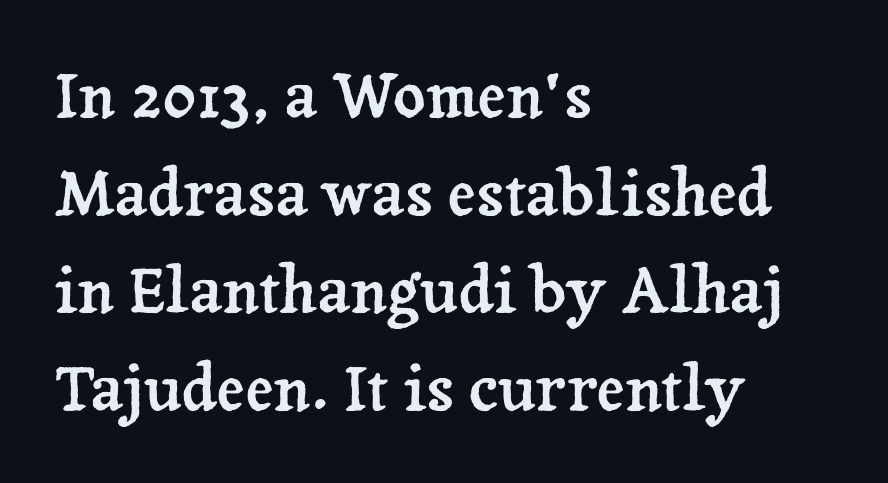
The image shows 63 px serif type, upright; set left-aligned, normal line spacing (1.55x), normal letter spacing, not underlined; low stroke contrast and a medium x-height.
